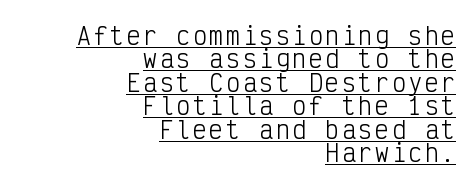
No italicization has been applied; the sample stays upright. Bold? No — there's no thickening of the strokes. A baseline rule has been typeset under these characters. Every row of glyphs terminates at an identical x-position on the right. The block of text is dense from top to bottom, with scant space between rows.
